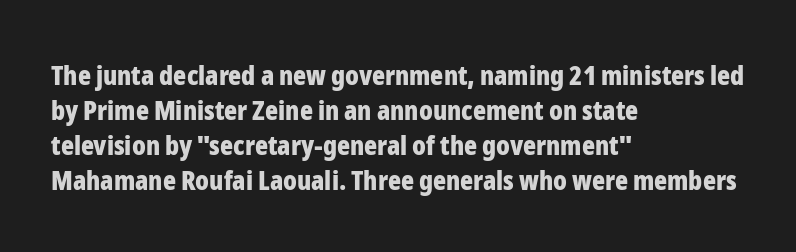
The image shows 27 px bold type, upright; set left-aligned, normal line spacing (1.3x), normal letter spacing, not underlined.
